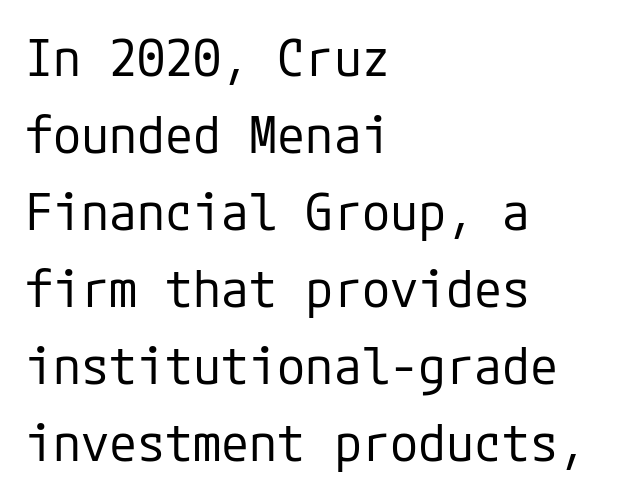
The passage shown is not underscored anywhere. All the whitespace from short lines collects on the right. I'd call this a sans setting — the letters go barefoot. Here the glyphs are tracked normally, forming tight word shapes. Is there much room between lines? A standard amount, neither cramped nor airy.
